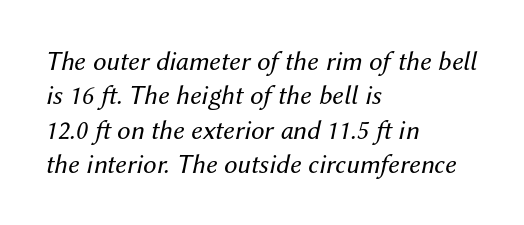
{"italic": "yes", "lean": "right", "slant_degrees": 12, "bold": "no", "underline": "no", "align": "left", "line_spacing": "normal", "line_spacing_ratio": 1.27, "letter_spacing": "normal", "letter_spacing_em": 0.0, "glyph_px": 27}
